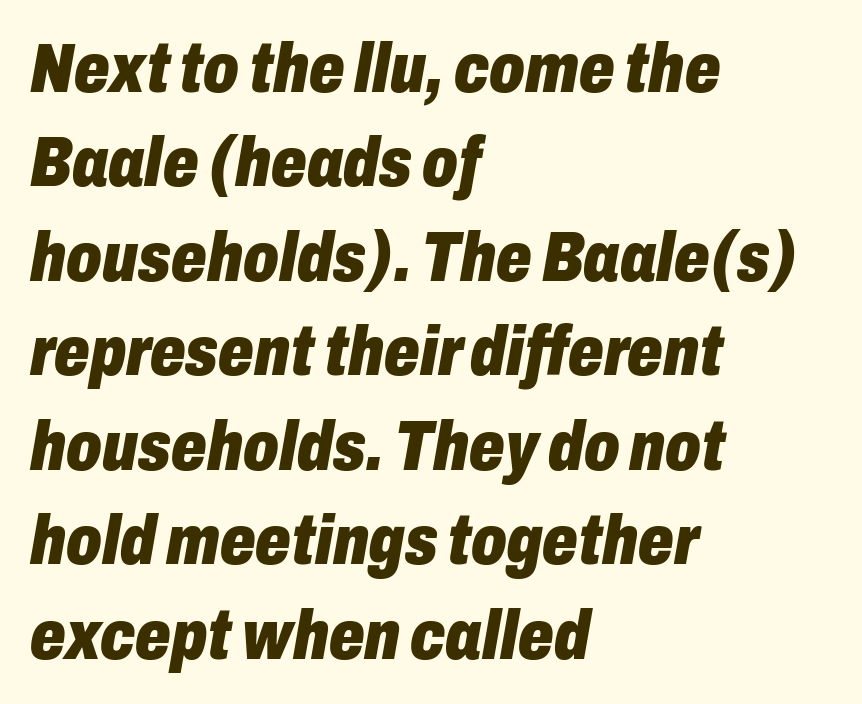
Check under the words: just untouched page. You'd pick this weight for a headline — it's a proper bold. In terms of letterspacing, this is plain default setting. Designer's note — italics engaged. Think of a printed novel: that variable character pitch is what you see here.
